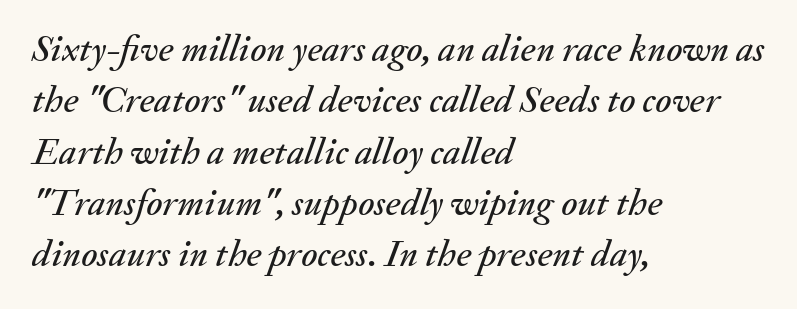
Designer's note — italics engaged. Nobody drew a line under any word here. In CSS terms this would be text-align: left. Each word holds together tightly as a unit, with standard inter-letter gaps. Honestly, the row spacing looks completely unremarkable. Do the characters align in a grid? No, the font is proportional.
